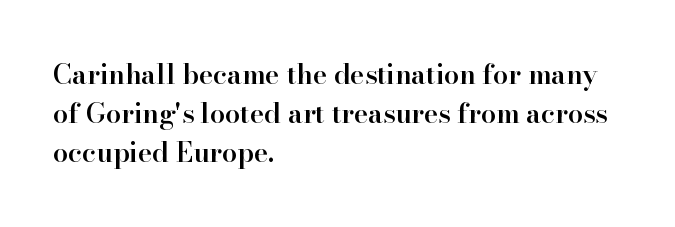
Horizontal alignment here is leftward, the default for most running prose. Semibold letterforms, between regular and bold. Each row of text sits above clean, open space. In terms of posture, this sample is upright. Rows of type keep a routine distance in the vertical direction.
